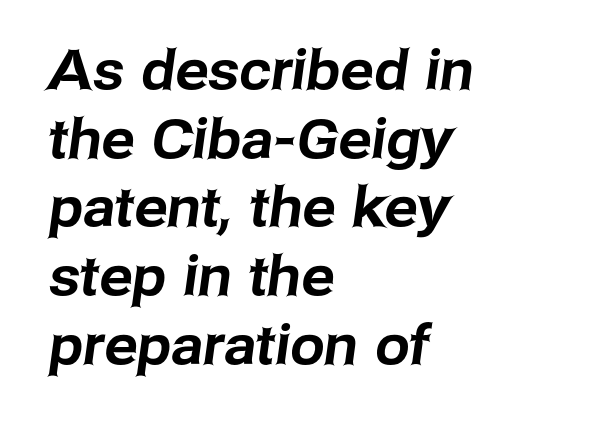
Q: Is the typeface a serif or a sans-serif typeface? A: Sans-serif.
Q: Is the text underlined? A: No.
Q: How is the paragraph aligned? A: Left-aligned.
Q: Is the spacing between letters normal or unusually wide? A: Normal.
Q: Is the spacing between lines tight, normal or loose? A: Normal.
Q: Width (condensed, normal, or wide)? A: Normal.
Q: Stroke contrast? A: Low.
Q: x-height? A: Medium.
Q: Monospaced? A: No.
